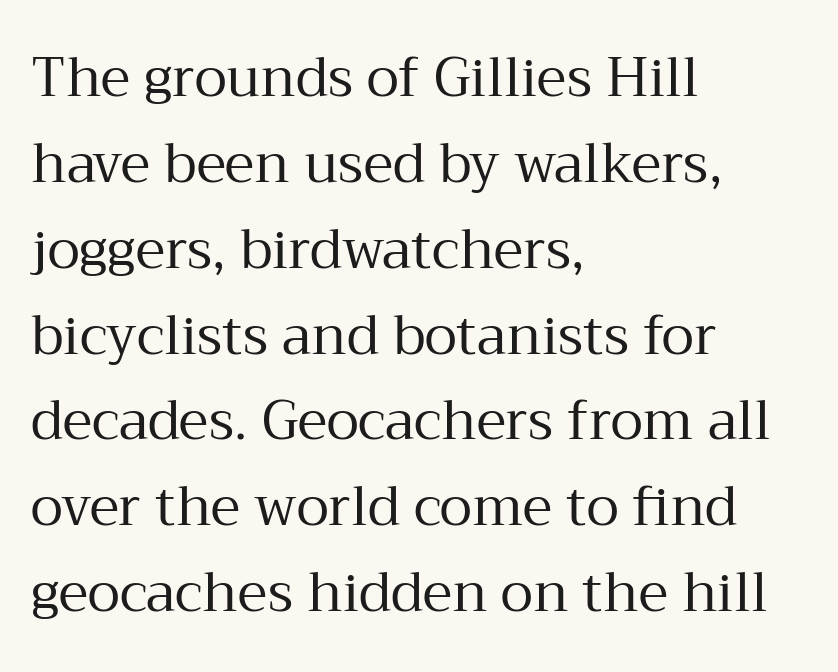
Q: Is the text bold? A: No.
Q: Is the text italic (slanted)? A: No, it is upright.
Q: Is the typeface a serif or a sans-serif typeface? A: Serif.
Q: Is the text underlined? A: No.
Q: How is the paragraph aligned? A: Left-aligned.
Q: Is the spacing between letters normal or unusually wide? A: Normal.
Q: Is the spacing between lines tight, normal or loose? A: Normal.
Q: Width (condensed, normal, or wide)? A: Normal.
Q: Stroke contrast? A: Medium.
Q: x-height? A: Medium.
Q: Monospaced? A: No.
